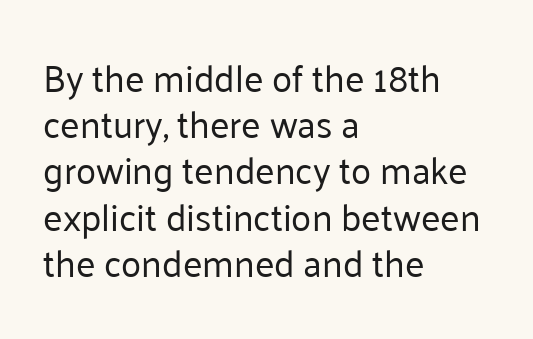
Leading matches the norm, producing a regular column. The area under the type is left untouched. Short and long lines alike share a common starting point at left. Ascenders rise straight up at ninety degrees. This sample uses plain, unmodified letter spacing. This rendering employs a face without finishing strokes, i.e., a sans-serif.
